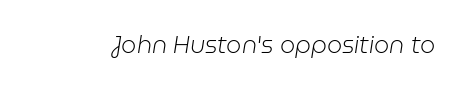
It's the slanting kind of type. Only glyphs here, with clear space below each row. No chunkiness to these letters — they're not bold. What stands out about the letter spacing? Nothing — it is the standard amount.
